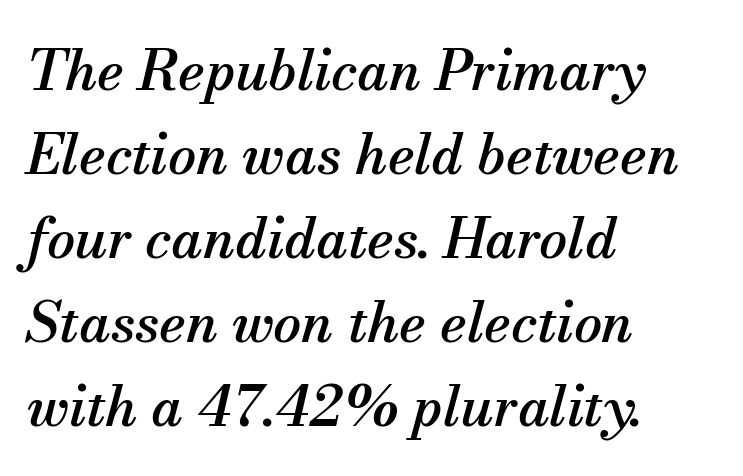
Q: Is the text italic (slanted)? A: Yes, it leans right by about 13 degrees.
Q: Is the typeface a serif or a sans-serif typeface? A: Serif.
Q: Is the text underlined? A: No.
Q: How is the paragraph aligned? A: Left-aligned.
Q: Is the spacing between letters normal or unusually wide? A: Normal.
Q: Is the spacing between lines tight, normal or loose? A: Normal.
Q: Width (condensed, normal, or wide)? A: Normal.
Q: Stroke contrast? A: Medium.
Q: x-height? A: Small.
Q: Monospaced? A: No.
